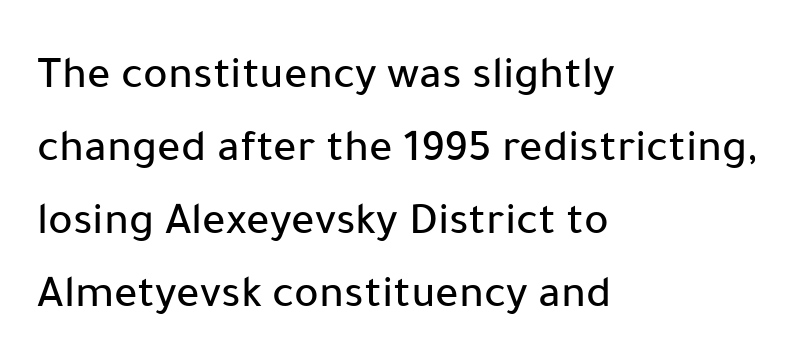
A typesetter would label this face a sans. Inter-character spacing is left at the font's built-in metrics. Unlike italic type, these characters show no tilt at all. A typesetter would call this proportional, since set widths differ per character.
